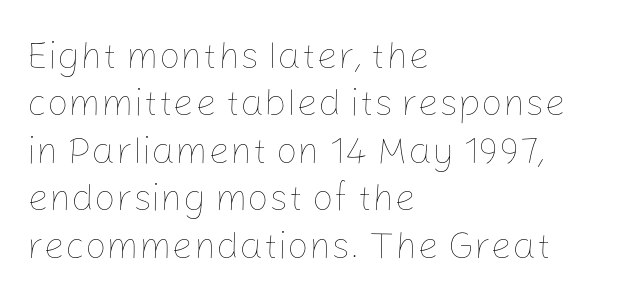
Is this a fixed-width face? No — the glyphs have proportional, varying widths. Layout note: lines flush left. Stroke thickness stays within the range of a standard reading face or lighter. The passage shown has conventional tracking throughout.
